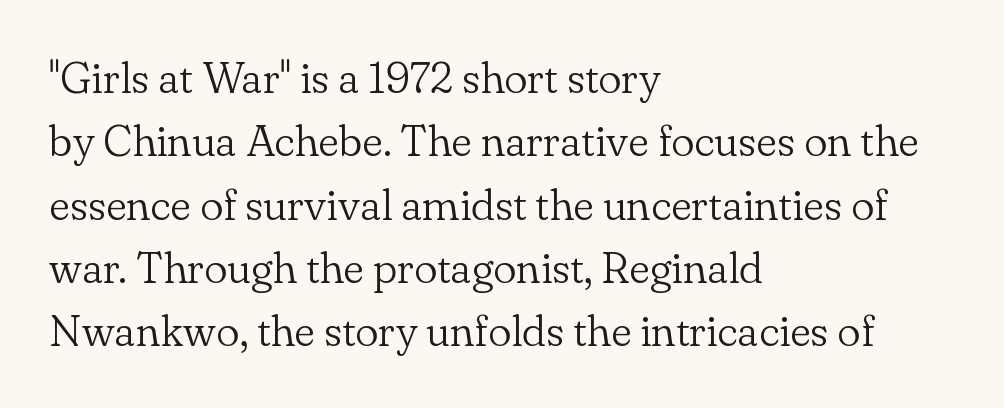
On a weight scale, this lands at 450 or below. Here the designer chose a conventional face with non-uniform glyph widths. Honestly, the row spacing looks completely unremarkable. The face used here is seriffed, in the tradition of book romans.
